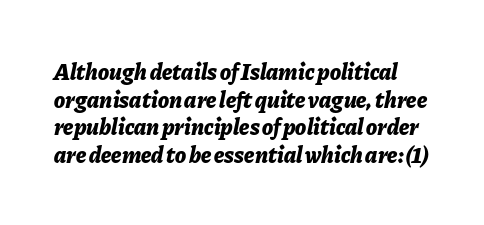
Q: Is the text bold? A: Yes.
Q: Is the text italic (slanted)? A: Yes, it leans right by about 11 degrees.
Q: Is the text underlined? A: No.
Q: Is the spacing between letters normal or unusually wide? A: Normal.
